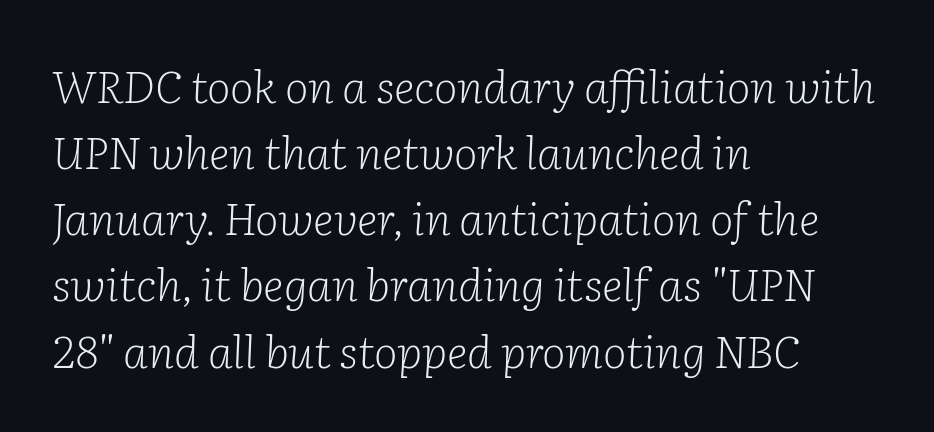
Q: Is the text bold? A: No.
Q: Is the text italic (slanted)? A: Yes, it leans right by about 2 degrees.
Q: Is the typeface a serif or a sans-serif typeface? A: Serif.
Q: Is the text underlined? A: No.
Q: How is the paragraph aligned? A: Left-aligned.
Q: Is the spacing between letters normal or unusually wide? A: Normal.
Q: Is the spacing between lines tight, normal or loose? A: Normal.
Q: Width (condensed, normal, or wide)? A: Normal.
Q: Stroke contrast? A: Low.
Q: x-height? A: Medium.
Q: Monospaced? A: No.
